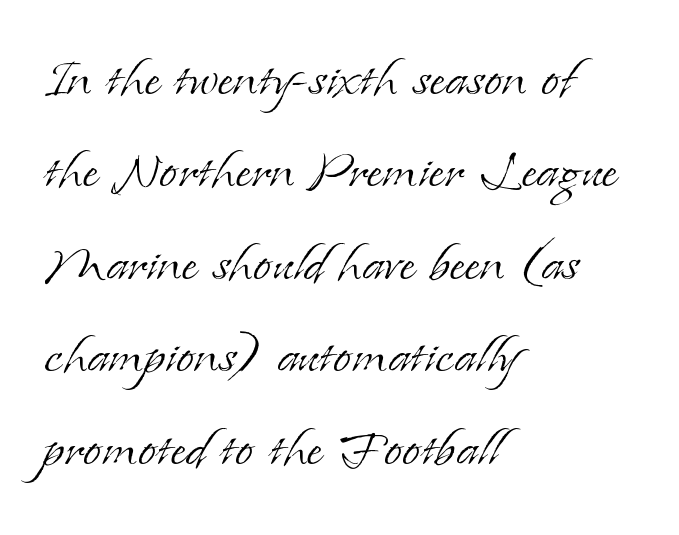
The image shows 66 px light serif type; set left-aligned, normal line spacing (1.4x), normal letter spacing, not underlined; low stroke contrast and a small x-height.
